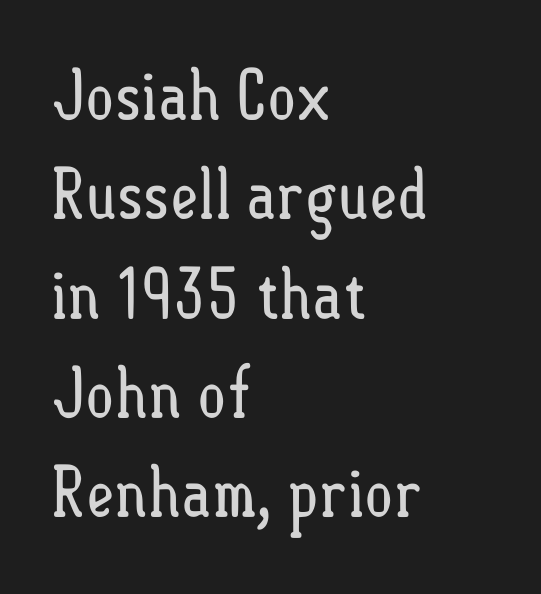
Q: Is the text bold? A: No.
Q: Is the text italic (slanted)? A: No, it is upright.
Q: Is the text underlined? A: No.
Q: How is the paragraph aligned? A: Left-aligned.
Q: Is the spacing between letters normal or unusually wide? A: Normal.
Q: Is the spacing between lines tight, normal or loose? A: Normal.
Q: Width (condensed, normal, or wide)? A: Condensed.
Q: Stroke contrast? A: Low.
Q: x-height? A: Small.
Q: Monospaced? A: No.
